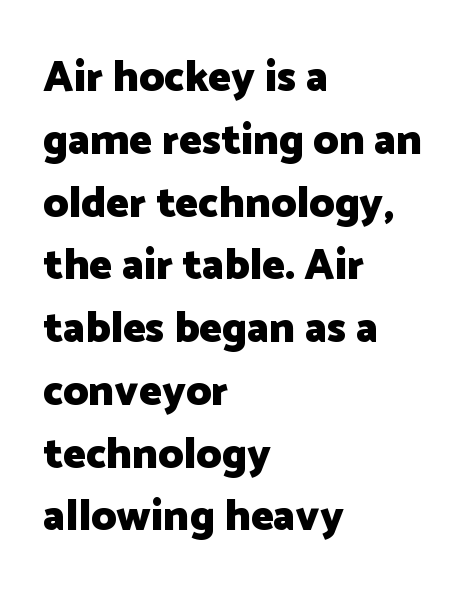
The image shows 43 px heavy sans-serif type, upright; set left-aligned, normal line spacing (1.46x), normal letter spacing, not underlined; low stroke contrast and a medium x-height.
